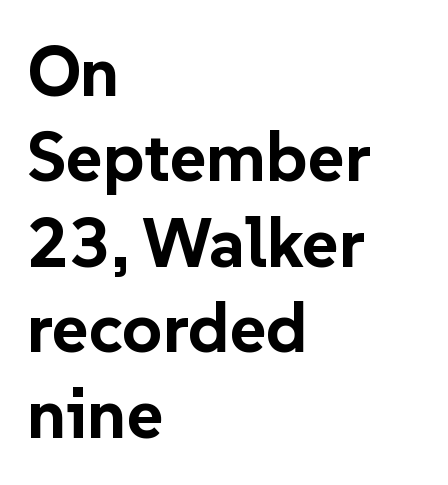
The image shows 70 px bold sans-serif type, upright; set left-aligned, line spacing 1.22x, normal letter spacing, not underlined; low stroke contrast and a medium x-height.
